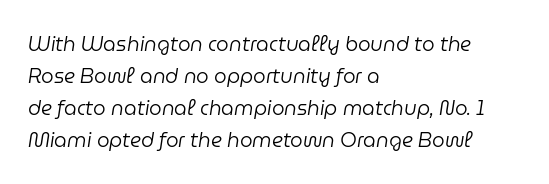
{"italic": "yes", "lean": "right", "slant_degrees": 9, "bold": "no", "underline": "no", "align": "left", "line_spacing": "normal", "line_spacing_ratio": 1.6, "letter_spacing": "normal", "letter_spacing_em": 0.0, "glyph_px": 20}
